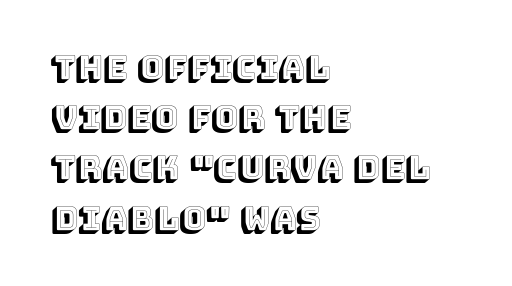
If you drew a ruler down the left edge, every line would touch it. What stands out about the letter spacing? Nothing — it is the standard amount. The designer left line spacing at the default. Glance below the letters and you will spot only blank space. The rendering uses natural spacing where letterforms have individual widths.
